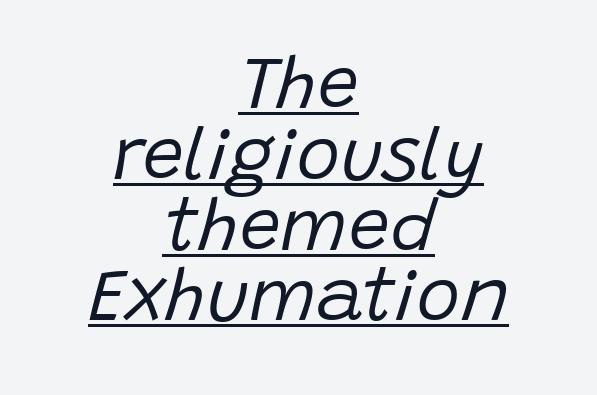
Q: Is the text bold? A: No.
Q: Is the text italic (slanted)? A: Yes, it leans right by about 15 degrees.
Q: Is the text underlined? A: Yes.
Q: How is the paragraph aligned? A: Centered.
Q: Is the spacing between letters normal or unusually wide? A: Normal.
Q: Is the spacing between lines tight, normal or loose? A: Tight.
Q: Width (condensed, normal, or wide)? A: Normal.
Q: Stroke contrast? A: Low.
Q: x-height? A: Large.
Q: Monospaced? A: No.
